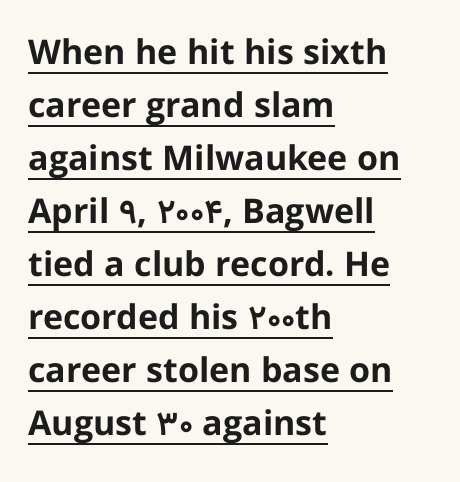
The image shows 34 px bold sans-serif type, upright; set left-aligned, normal line spacing (1.56x), normal letter spacing, underlined; low stroke contrast and a medium x-height.
